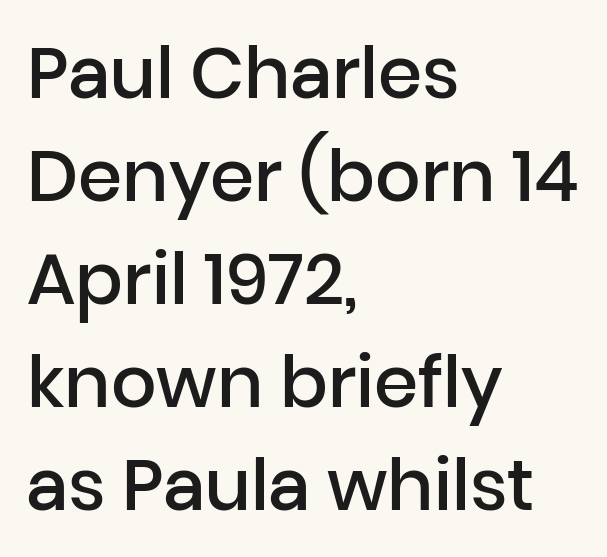
This sample is left-justified, so line endings fall wherever the words run out. Varying glyph widths throughout — classic text-font behaviour. The typography opts for an upright posture over an oblique one. In terms of leading, this rendering sits right in the middle.
